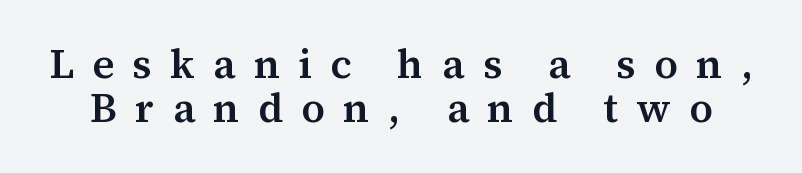
This is the in-between weight designers call semibold or demi. The letters stand straight up with perfectly vertical stems. Does the type have serifs? Yes, each stem ends in a small foot. Vertical spacing — tight. Each letter keeps its own natural width here, so spacing adapts to shape.
